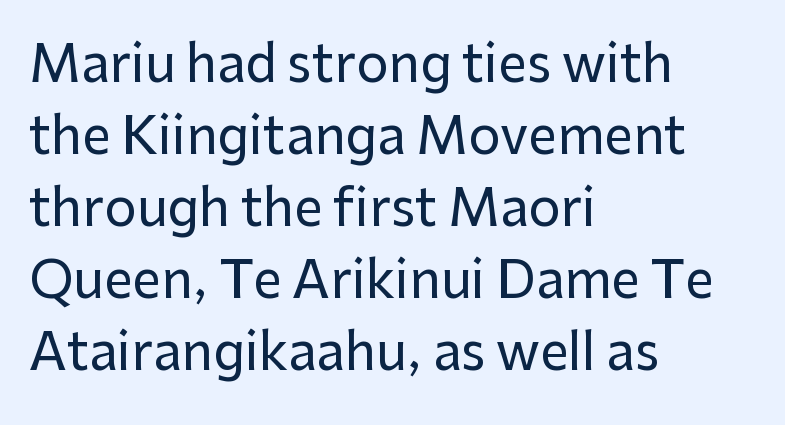
Q: Is the text italic (slanted)? A: No, it is upright.
Q: Is the typeface a serif or a sans-serif typeface? A: Sans-serif.
Q: Is the text underlined? A: No.
Q: How is the paragraph aligned? A: Left-aligned.
Q: Is the spacing between letters normal or unusually wide? A: Normal.
Q: Is the spacing between lines tight, normal or loose? A: Normal.
Q: Width (condensed, normal, or wide)? A: Normal.
Q: Stroke contrast? A: Low.
Q: x-height? A: Medium.
Q: Monospaced? A: No.
